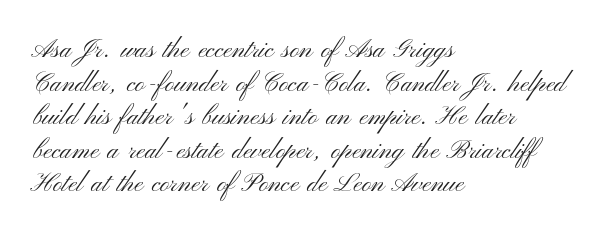
Q: Is the text bold? A: No.
Q: Is the text italic (slanted)? A: Yes.
Q: Is the text underlined? A: No.
Q: How is the paragraph aligned? A: Left-aligned.
Q: Is the spacing between letters normal or unusually wide? A: Normal.
Q: Is the spacing between lines tight, normal or loose? A: Normal.
